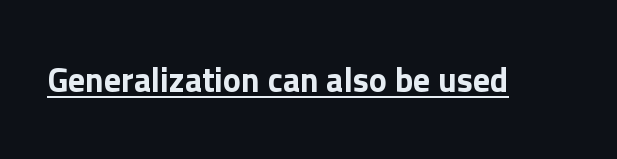
Q: Is the text italic (slanted)? A: No, it is upright.
Q: Is the typeface a serif or a sans-serif typeface? A: Sans-serif.
Q: Is the text underlined? A: Yes.
Q: Is the spacing between letters normal or unusually wide? A: Normal.
Q: Width (condensed, normal, or wide)? A: Normal.
Q: Stroke contrast? A: Low.
Q: x-height? A: Medium.
Q: Monospaced? A: No.
